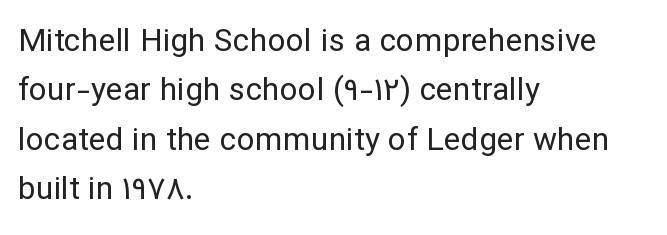
Q: Is the text bold? A: No.
Q: Is the text italic (slanted)? A: No, it is upright.
Q: Is the typeface a serif or a sans-serif typeface? A: Sans-serif.
Q: Is the text underlined? A: No.
Q: How is the paragraph aligned? A: Left-aligned.
Q: Is the spacing between letters normal or unusually wide? A: Normal.
Q: Is the spacing between lines tight, normal or loose? A: Normal.
Q: Width (condensed, normal, or wide)? A: Normal.
Q: Stroke contrast? A: Low.
Q: x-height? A: Medium.
Q: Monospaced? A: No.
